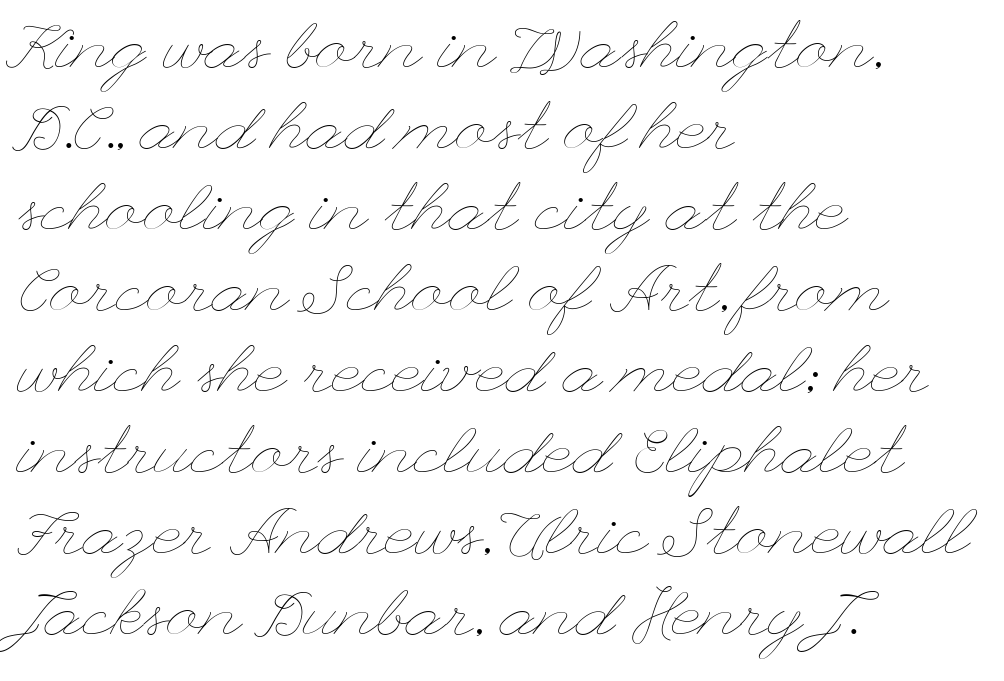
{"bold": "no", "weight": "thin", "width": "wide", "stroke_contrast": "low", "x_height": "small", "underline": "no", "align": "left", "line_spacing_ratio": 1.21, "letter_spacing": "normal", "letter_spacing_em": 0.0, "glyph_px": 67}
